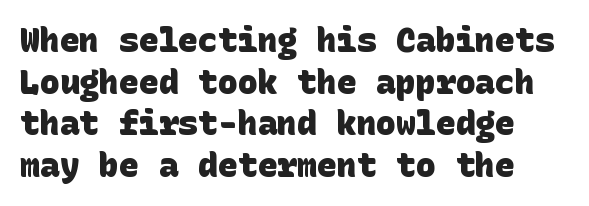
What stands out about the letter spacing? Nothing — it is the standard amount. The designer left line spacing at the default. Look at the bottom of the vertical strokes: they stop flat, with no serifs. A bare baseline throughout the passage.
